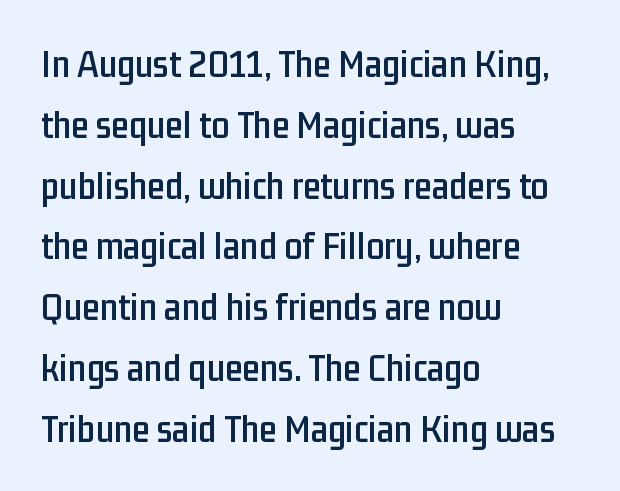
The text was rendered using a sans face with plain stroke endings. Compared with typical paragraphs, the rows here are spaced about the same. Character widths vary here, with narrow letters taking less room than wide ones. Casual observation: everything's shoved over to the left.
